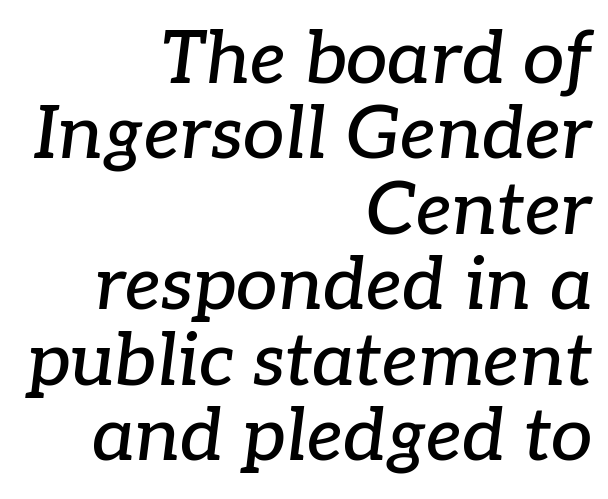
{"serif": "yes", "italic": "yes", "lean": "right", "slant_degrees": 7, "width": "normal", "stroke_contrast": "low", "x_height": "medium", "monospaced": "no", "underline": "no", "align": "right", "line_spacing": "tight", "line_spacing_ratio": 1.02, "letter_spacing": "normal", "letter_spacing_em": 0.0, "glyph_px": 74}
